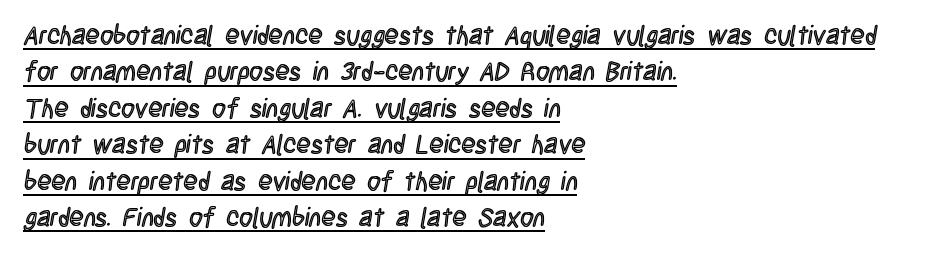
{"underline": "yes", "align": "left", "line_spacing": "normal", "line_spacing_ratio": 1.4, "letter_spacing": "normal", "letter_spacing_em": 0.0, "glyph_px": 26}
